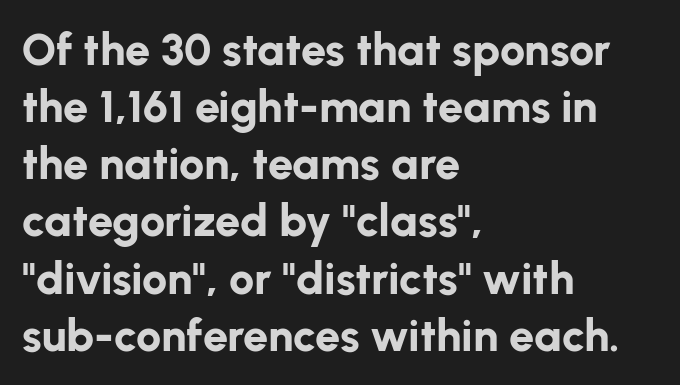
{"serif": "no", "italic": "no", "bold": "yes", "weight": "bold", "width": "normal", "stroke_contrast": "low", "x_height": "medium", "monospaced": "no", "underline": "no", "align": "left", "line_spacing": "normal", "line_spacing_ratio": 1.27, "letter_spacing": "normal", "letter_spacing_em": 0.0, "glyph_px": 45}
